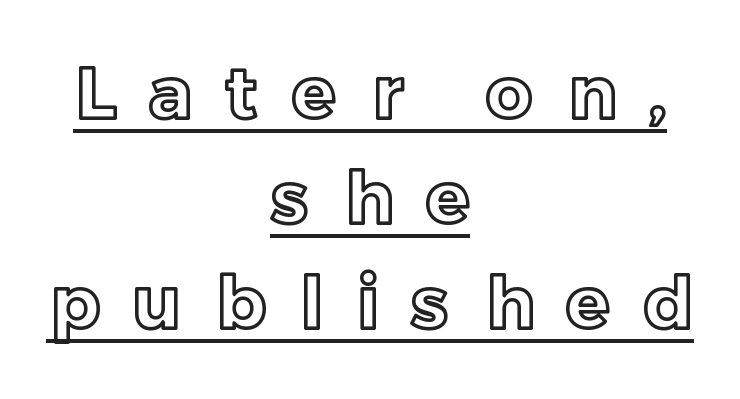
{"italic": "no", "width": "normal", "x_height": "medium", "monospaced": "no", "underline": "yes", "align": "center", "line_spacing": "normal", "line_spacing_ratio": 1.46, "letter_spacing": "wide", "letter_spacing_em": 0.48, "glyph_px": 72}
